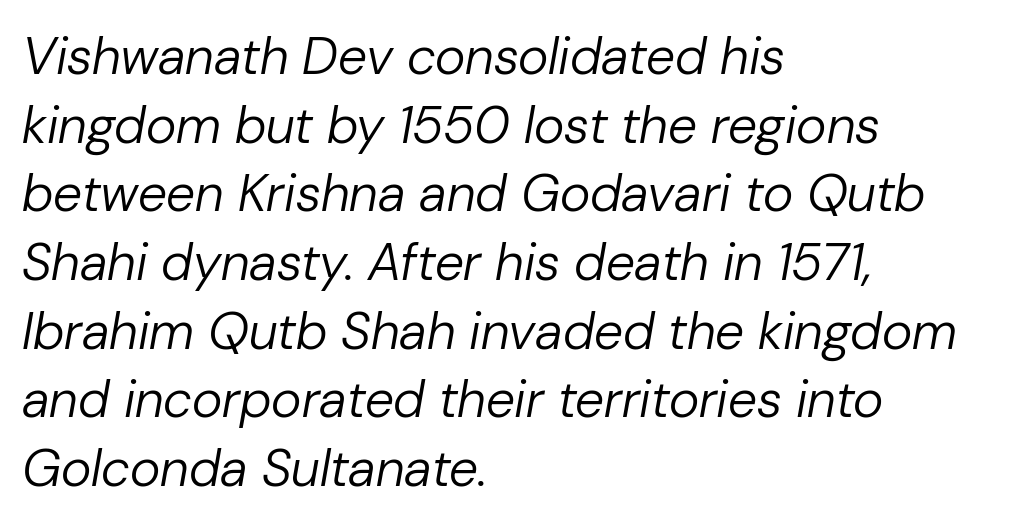
The image shows 52 px regular-weight type, italic (leaning right); set left-aligned, normal line spacing (1.32x), normal letter spacing, not underlined; low stroke contrast and a medium x-height.
